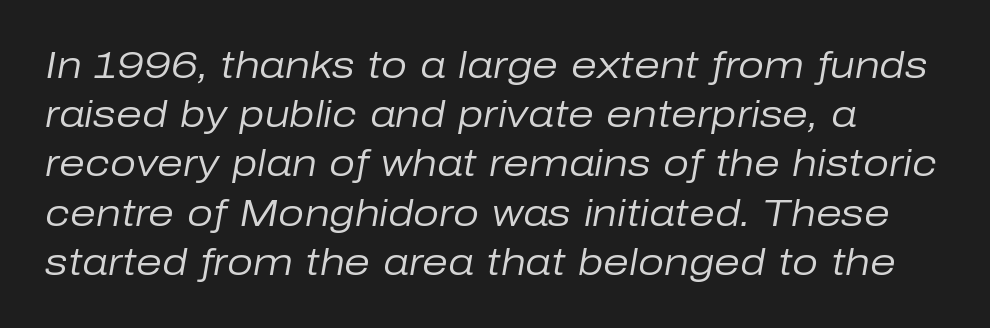
Q: Is the text bold? A: No.
Q: Is the text italic (slanted)? A: Yes, it leans right by about 10 degrees.
Q: Is the text underlined? A: No.
Q: Is the spacing between letters normal or unusually wide? A: Normal.
Q: Is the spacing between lines tight, normal or loose? A: Normal.
Q: Width (condensed, normal, or wide)? A: Normal.
Q: Stroke contrast? A: Low.
Q: x-height? A: Medium.
Q: Monospaced? A: No.
